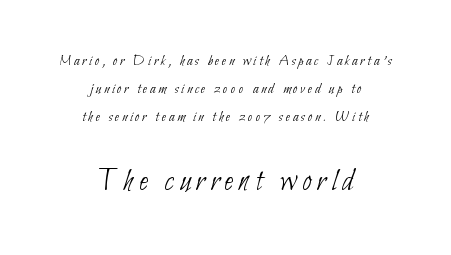
Q: Is the text bold? A: No.
Q: Is the typeface a serif or a sans-serif typeface? A: Sans-serif.
Q: Is the text underlined? A: No.
Q: How is the paragraph aligned? A: Centered.
Q: Which block of text is set in a larger size, the first (top) or the second (bottom)? A: The second (bottom) one.
Q: Width (condensed, normal, or wide)? A: Condensed.
Q: Stroke contrast? A: Low.
Q: x-height? A: Small.
Q: Monospaced? A: No.
